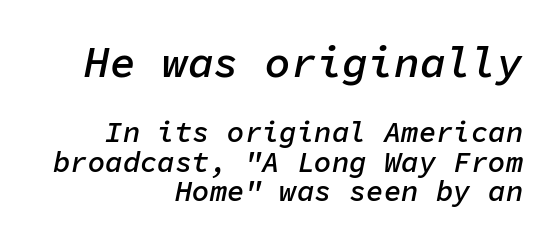
The image shows 43 px semibold type, italic (leaning right), monospaced; set right-aligned, tight line spacing (1.03x), normal letter spacing, not underlined; the first (top) block is 1.48x larger; low stroke contrast and a medium x-height.
